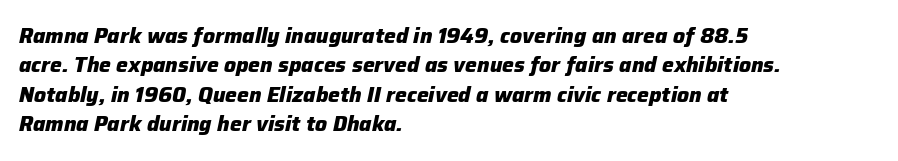
{"italic": "yes", "lean": "right", "slant_degrees": 12, "bold": "yes", "underline": "no", "align": "left", "line_spacing": "normal", "line_spacing_ratio": 1.4, "letter_spacing": "normal", "letter_spacing_em": 0.0, "glyph_px": 21}
